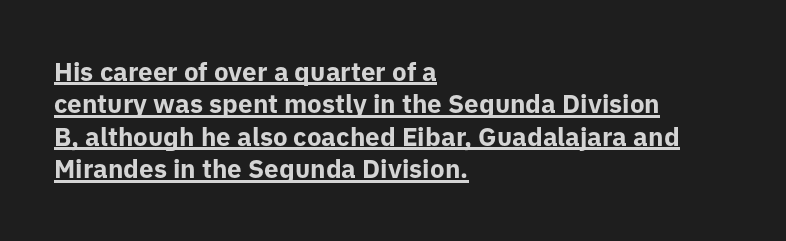
Q: Is the text bold? A: Yes.
Q: Is the text italic (slanted)? A: No, it is upright.
Q: Is the text underlined? A: Yes.
Q: How is the paragraph aligned? A: Left-aligned.
Q: Is the spacing between letters normal or unusually wide? A: Normal.
Q: Is the spacing between lines tight, normal or loose? A: Normal.
